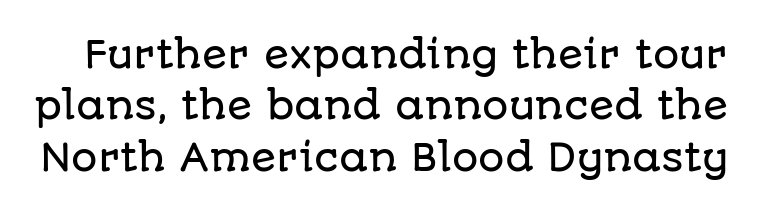
Whoever set this chose a conventional vertical rhythm. Default kerning and tracking; the words read as compact shapes. To sum up the face: it is a sans, with no serifs. Rendered with straight, roman letterforms. Rule under the text: the space is simply empty. Is this a fixed-width face? No — the glyphs have proportional, varying widths.
